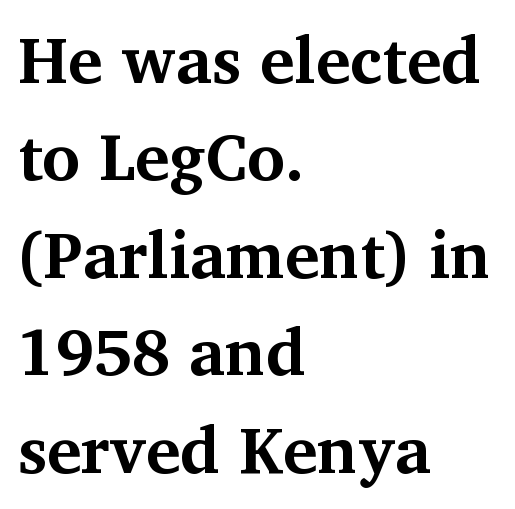
The rendering uses natural spacing where letterforms have individual widths. Type without underlining. Weight check: bold — yes, fully. The letterforms sit shoulder to shoulder at normal distance.
